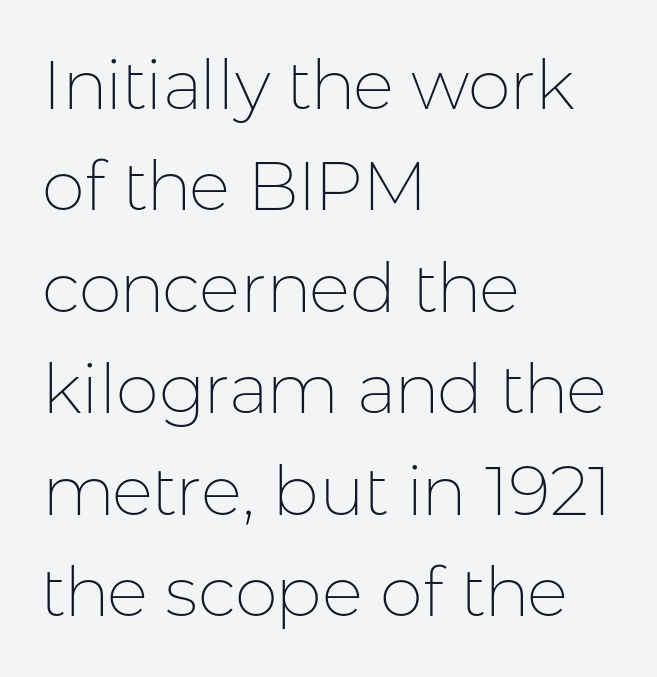
Every character sits straight up, as roman type does. Check where the strokes stop: nothing finishes them off — pure sans. A clean baseline with only descenders dipping below it. The text block is weighted toward the left margin, trailing off unevenly rightward. Between one letter and the next there's only the usual sliver of space. Weight: regular or lighter.
